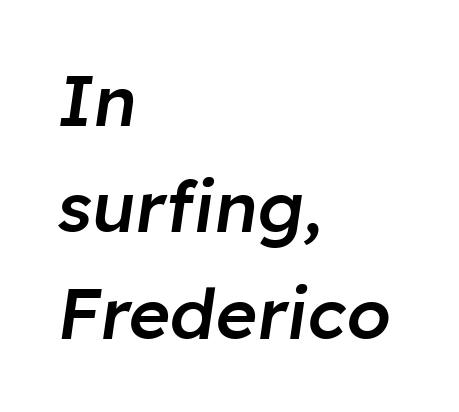
Line beginnings align vertically; line endings do not. Check under the words: just untouched page. A bit beefed up — I'd call it semibold rather than bold. Note the varied advance widths — an 'i' is clearly narrower than an 'm'. The face used here has a pronounced slope to its letters. The block of text has a typical density, with ordinary space between rows.
